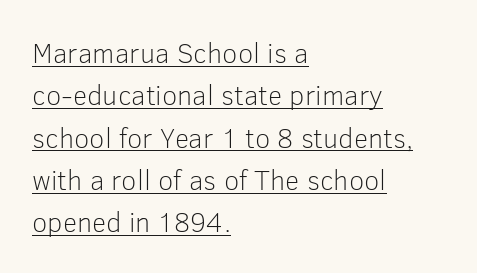
Q: Is the text bold? A: No.
Q: Is the text italic (slanted)? A: No, it is upright.
Q: Is the typeface a serif or a sans-serif typeface? A: Sans-serif.
Q: Is the text underlined? A: Yes.
Q: How is the paragraph aligned? A: Left-aligned.
Q: Is the spacing between letters normal or unusually wide? A: Normal.
Q: Is the spacing between lines tight, normal or loose? A: Normal.
Q: Width (condensed, normal, or wide)? A: Normal.
Q: Stroke contrast? A: Low.
Q: x-height? A: Medium.
Q: Monospaced? A: No.
